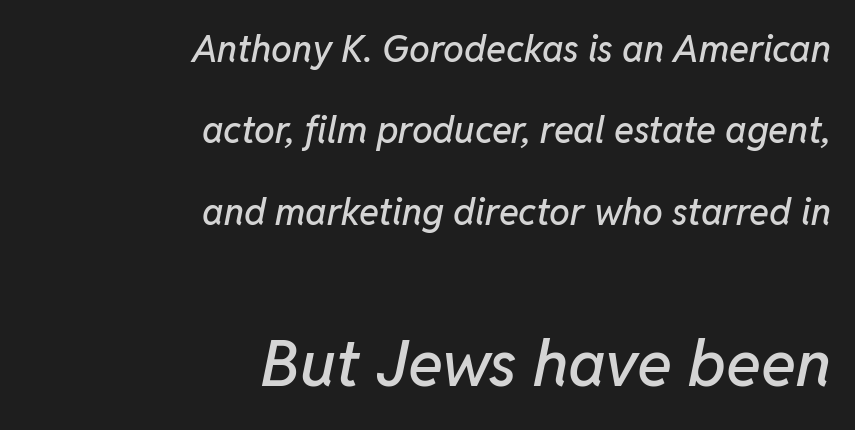
Q: Is the text italic (slanted)? A: Yes, it leans right by about 11 degrees.
Q: Is the text underlined? A: No.
Q: How is the paragraph aligned? A: Right-aligned.
Q: Is the spacing between letters normal or unusually wide? A: Normal.
Q: Is the spacing between lines tight, normal or loose? A: Loose.
Q: Which block of text is set in a larger size, the first (top) or the second (bottom)? A: The second (bottom) one.
Q: Width (condensed, normal, or wide)? A: Normal.
Q: Stroke contrast? A: Low.
Q: x-height? A: Medium.
Q: Monospaced? A: No.
